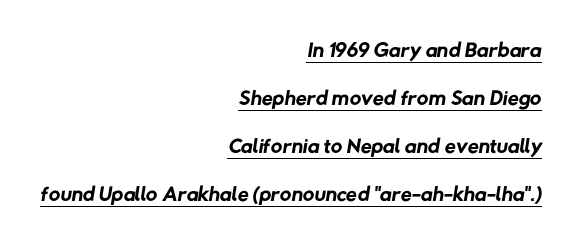
Q: Is the text bold? A: No.
Q: Is the typeface a serif or a sans-serif typeface? A: Sans-serif.
Q: Is the text underlined? A: Yes.
Q: How is the paragraph aligned? A: Right-aligned.
Q: Is the spacing between letters normal or unusually wide? A: Normal.
Q: Is the spacing between lines tight, normal or loose? A: Normal.
Q: Width (condensed, normal, or wide)? A: Normal.
Q: Stroke contrast? A: Low.
Q: x-height? A: Medium.
Q: Monospaced? A: No.
